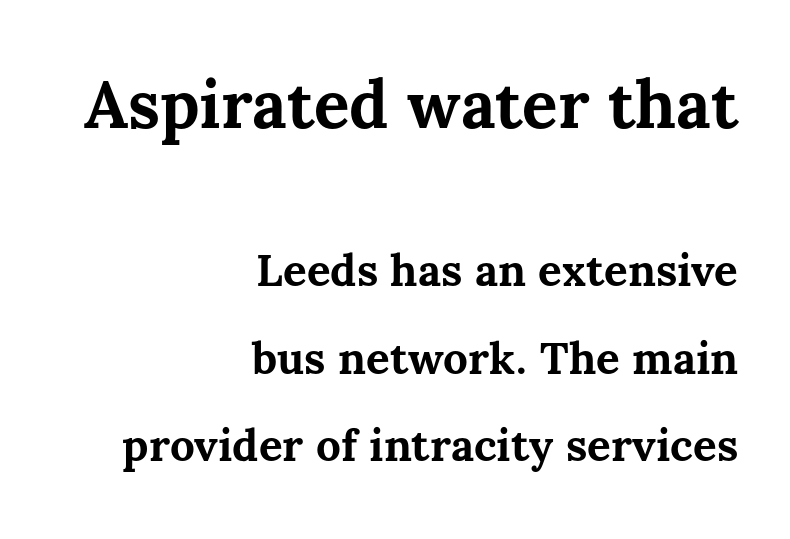
Q: Is the text bold? A: Yes.
Q: Is the text italic (slanted)? A: No, it is upright.
Q: Is the text underlined? A: No.
Q: How is the paragraph aligned? A: Right-aligned.
Q: Is the spacing between letters normal or unusually wide? A: Normal.
Q: Is the spacing between lines tight, normal or loose? A: Loose.
Q: Which block of text is set in a larger size, the first (top) or the second (bottom)? A: The first (top) one.
Q: Width (condensed, normal, or wide)? A: Normal.
Q: Stroke contrast? A: Medium.
Q: x-height? A: Medium.
Q: Monospaced? A: No.
